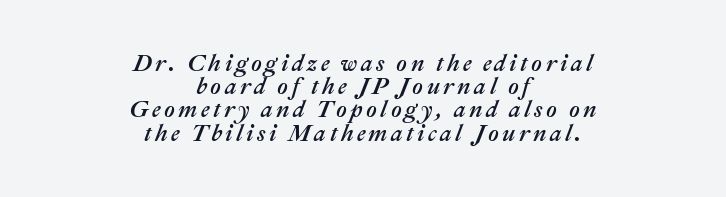
Q: Is the text italic (slanted)? A: Yes, it leans right by about 22 degrees.
Q: Is the text underlined? A: No.
Q: How is the paragraph aligned? A: Centered.
Q: Is the spacing between lines tight, normal or loose? A: Tight.
